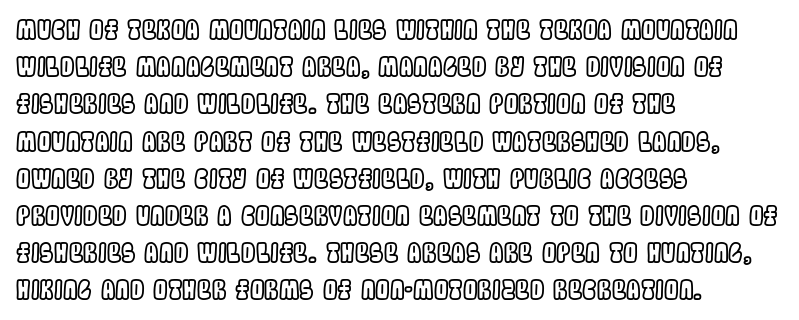
The image shows 26 px text type, upright; set left-aligned, normal line spacing (1.43x), normal letter spacing, not underlined.
